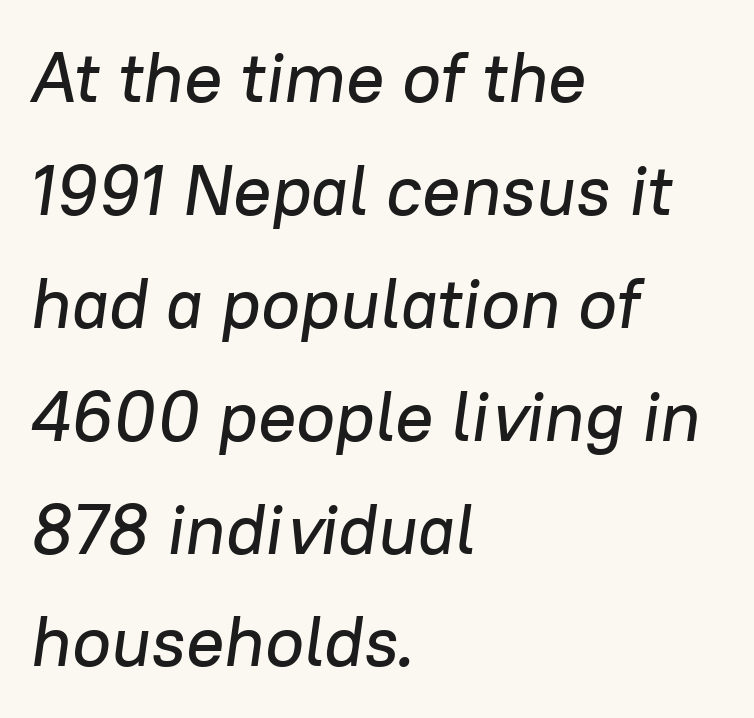
Q: Is the text italic (slanted)? A: Yes, it leans right by about 8 degrees.
Q: Is the text underlined? A: No.
Q: How is the paragraph aligned? A: Left-aligned.
Q: Is the spacing between letters normal or unusually wide? A: Normal.
Q: Is the spacing between lines tight, normal or loose? A: Normal.
Q: Width (condensed, normal, or wide)? A: Normal.
Q: Stroke contrast? A: Low.
Q: x-height? A: Medium.
Q: Monospaced? A: No.
